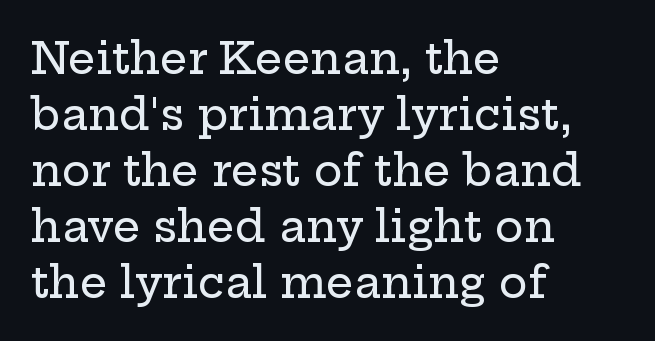
These lines stack with their left ends in a neat column. In terms of letterspacing, this is plain default setting. Letterform terminals end in serifs throughout the passage. Horizontal bands of white between lines are of average thickness. The letters stand straight up with perfectly vertical stems.
